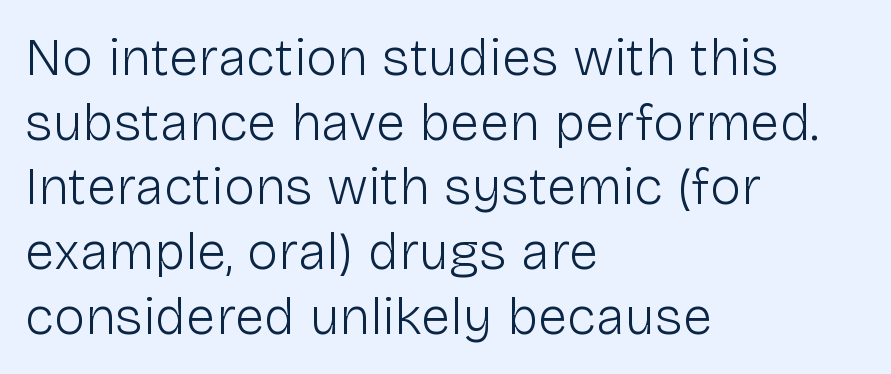
The image shows 53 px light sans-serif type, upright; set left-aligned, line spacing 1.22x, normal letter spacing, not underlined; low stroke contrast and a medium x-height.
